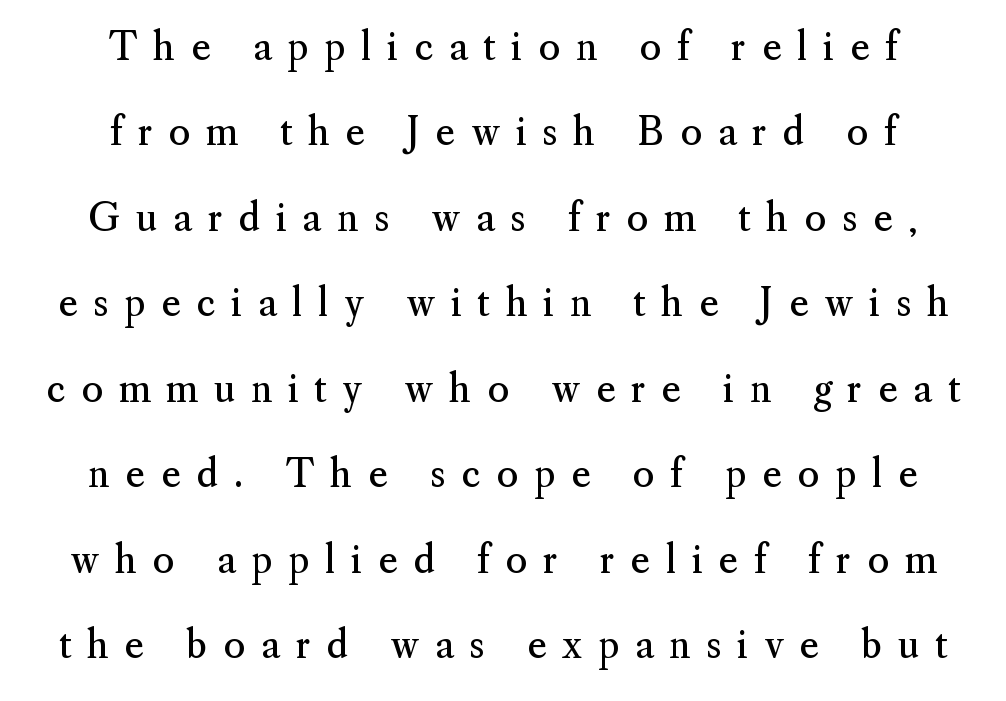
The image shows 37 px regular-weight serif type, upright; set centered, loose line spacing (2.31x), unusually wide letter spacing (+0.43 em), not underlined; medium stroke contrast and a small x-height.
